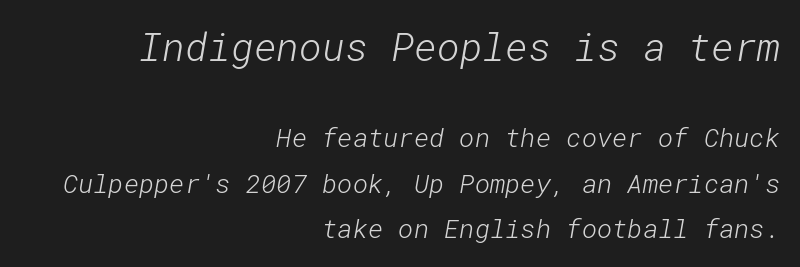
Q: Is the text bold? A: No.
Q: Is the typeface a serif or a sans-serif typeface? A: Sans-serif.
Q: Is the text underlined? A: No.
Q: How is the paragraph aligned? A: Right-aligned.
Q: Is the spacing between letters normal or unusually wide? A: Normal.
Q: Which block of text is set in a larger size, the first (top) or the second (bottom)? A: The first (top) one.
Q: Width (condensed, normal, or wide)? A: Normal.
Q: Stroke contrast? A: Low.
Q: x-height? A: Medium.
